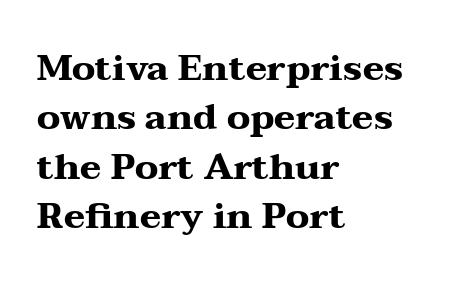
{"serif": "yes", "italic": "no", "bold": "yes", "weight": "heavy", "width": "wide", "stroke_contrast": "medium", "x_height": "medium", "monospaced": "no", "underline": "no", "align": "left", "line_spacing": "normal", "line_spacing_ratio": 1.37, "letter_spacing": "normal", "letter_spacing_em": 0.0, "glyph_px": 36}
